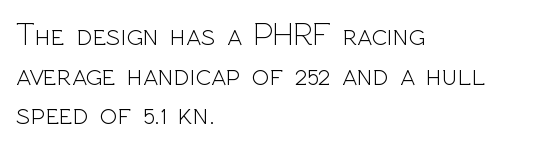
To sum up the face: it is a sans, with no serifs. Here the designer chose a conventional face with non-uniform glyph widths. How are the letters spaced? Ordinarily, with no added tracking. No heavy texture on the line: the type isn't bold.
